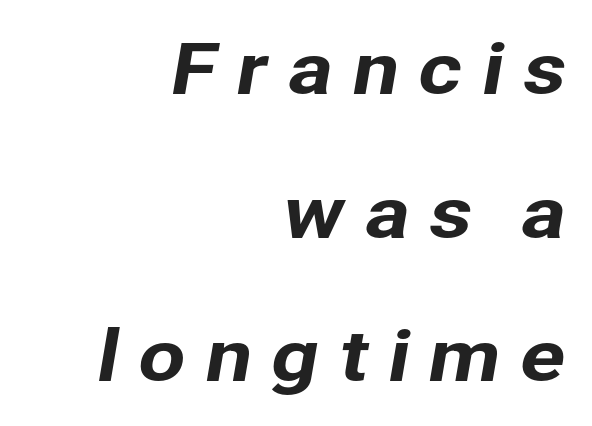
Observe the absence of serifs on each vertical stroke in this sample. The paragraph has a hard right edge and a soft left edge. The string is rendered with underlining switched off. Spacing verdict: proportional, widths tailored to each character.
